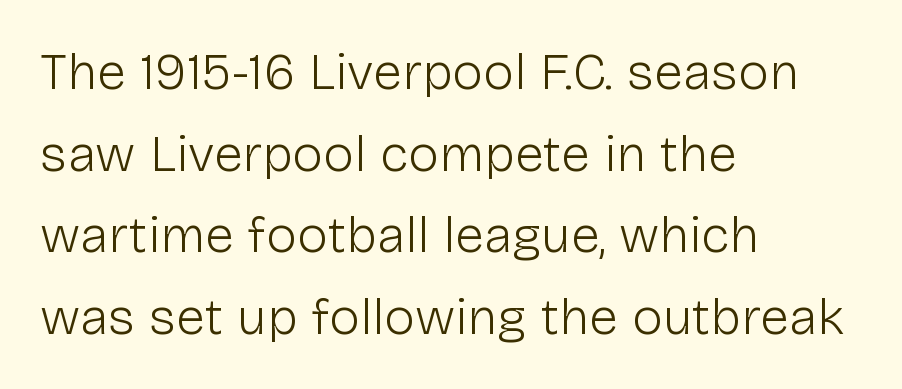
The image shows 52 px light sans-serif type, upright; set left-aligned, normal line spacing (1.57x), normal letter spacing, not underlined; low stroke contrast and a medium x-height.
